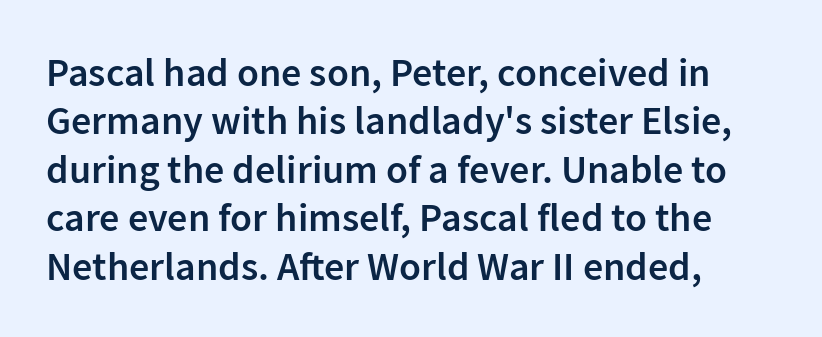
The image shows 40 px semibold sans-serif type, upright; set left-aligned, line spacing 1.21x, normal letter spacing, not underlined; low stroke contrast and a medium x-height.
